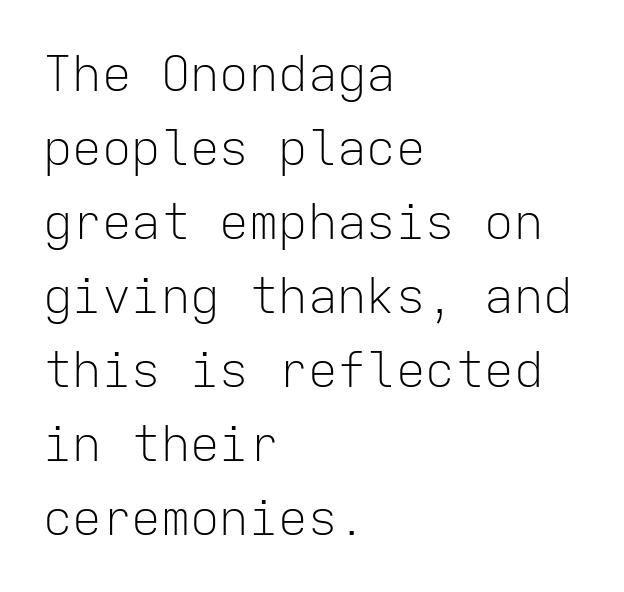
Q: Is the text bold? A: No.
Q: Is the text italic (slanted)? A: No, it is upright.
Q: Is the typeface a serif or a sans-serif typeface? A: Sans-serif.
Q: Is the text underlined? A: No.
Q: How is the paragraph aligned? A: Left-aligned.
Q: Is the spacing between letters normal or unusually wide? A: Normal.
Q: Is the spacing between lines tight, normal or loose? A: Normal.
Q: Width (condensed, normal, or wide)? A: Normal.
Q: Stroke contrast? A: Low.
Q: x-height? A: Medium.
Q: Monospaced? A: Yes.
